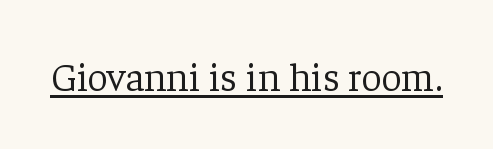
Q: Is the text bold? A: No.
Q: Is the text italic (slanted)? A: No, it is upright.
Q: Is the typeface a serif or a sans-serif typeface? A: Serif.
Q: Is the text underlined? A: Yes.
Q: Is the spacing between letters normal or unusually wide? A: Normal.
Q: Width (condensed, normal, or wide)? A: Normal.
Q: Stroke contrast? A: Low.
Q: x-height? A: Medium.
Q: Monospaced? A: No.
